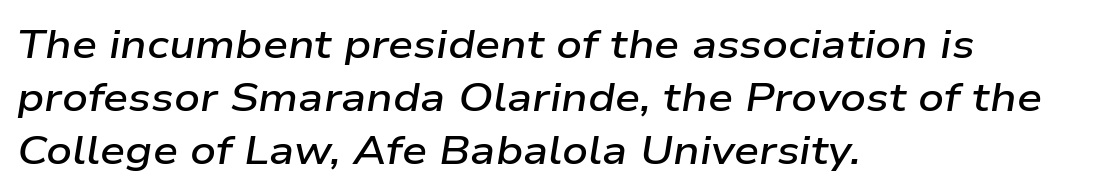
Check the space under the baseline: it is left empty. Tracking here is standard; glyphs follow each other at the usual distance. You could not count columns in this text — the font is proportionally spaced. This is oblique type, the kind used for emphasis or titles. These lines carry some extra weight — a demibold, not a full bold. Is the block centered? No — it sits flush against the left margin.
